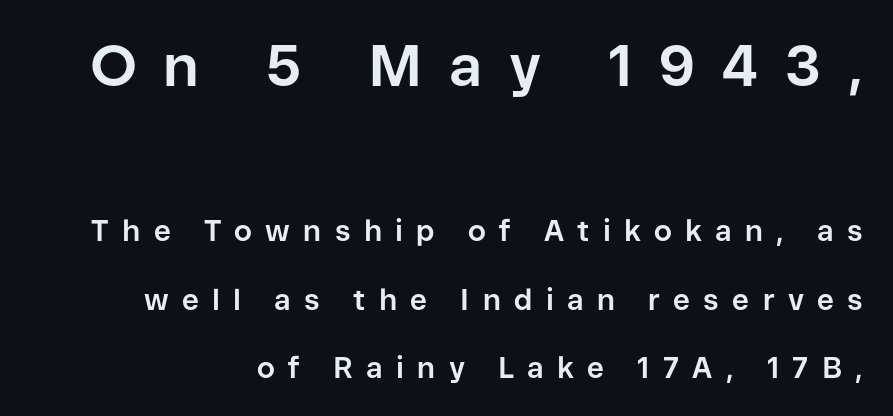
{"serif": "no", "italic": "no", "bold": "yes", "weight": "bold", "width": "normal", "stroke_contrast": "low", "x_height": "medium", "monospaced": "no", "underline": "no", "align": "right", "line_spacing": "loose", "line_spacing_ratio": 2.36, "letter_spacing": "wide", "letter_spacing_em": 0.46, "larger_block": "first", "size_ratio": 2.0, "glyph_px": 58}
